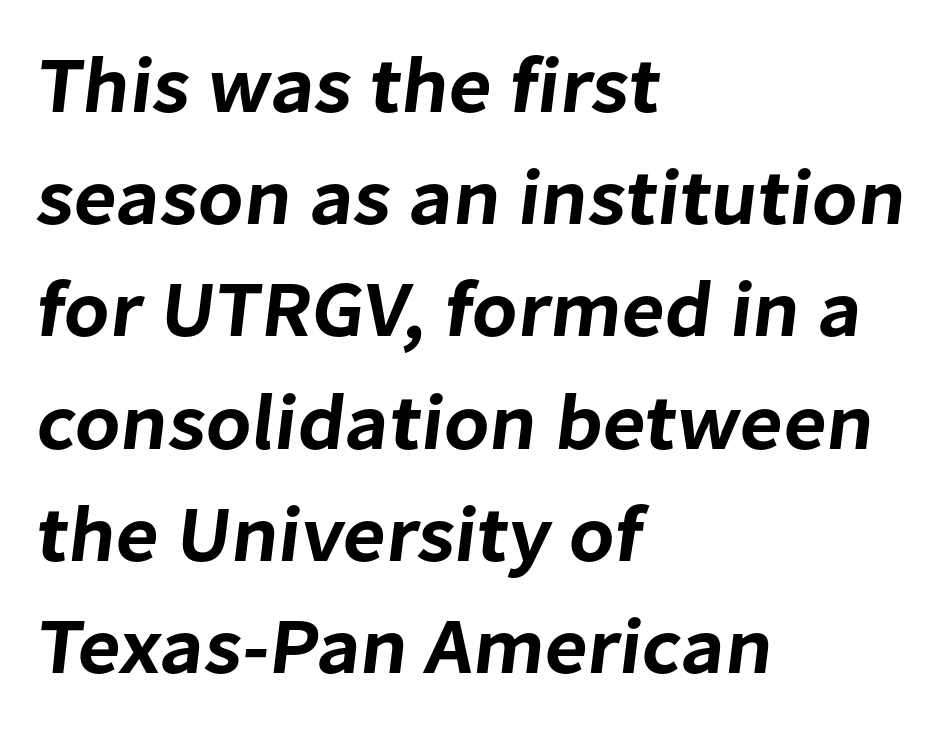
{"serif": "no", "width": "normal", "stroke_contrast": "low", "x_height": "medium", "monospaced": "no", "underline": "no", "align": "left", "line_spacing": "normal", "line_spacing_ratio": 1.42, "letter_spacing": "normal", "letter_spacing_em": 0.0, "glyph_px": 79}
